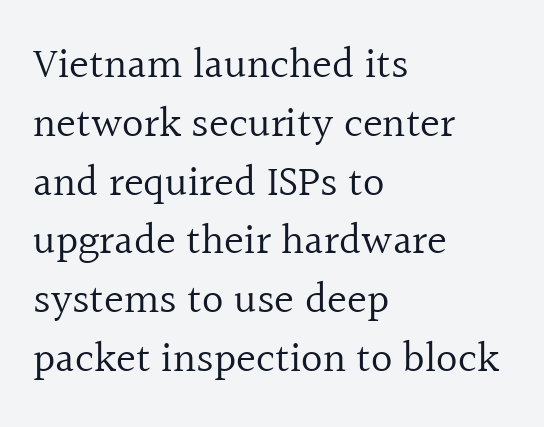
The image shows 42 px regular-weight serif type, upright; set left-aligned, normal line spacing (1.4x), normal letter spacing, not underlined; a medium x-height.
